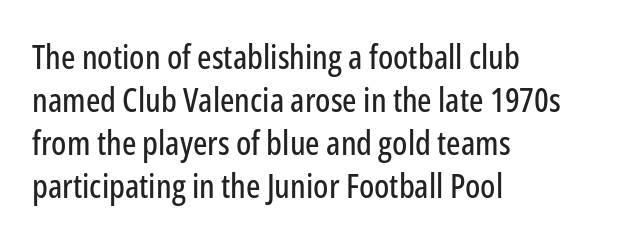
{"serif": "no", "italic": "no", "width": "condensed", "stroke_contrast": "low", "x_height": "medium", "monospaced": "no", "underline": "no", "align": "left", "line_spacing": "normal", "line_spacing_ratio": 1.26, "letter_spacing": "normal", "letter_spacing_em": 0.0, "glyph_px": 34}
